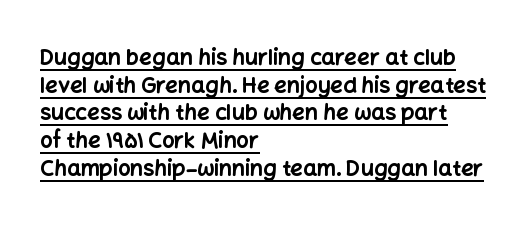
Caption: multi-line text, flush left, ragged right. A roman cut, with each character standing at attention. Glance below the letters and you will spot a drawn line. The face used here has the dense, thick strokes of a bold. Characters follow at the spacing the type designer built in.
